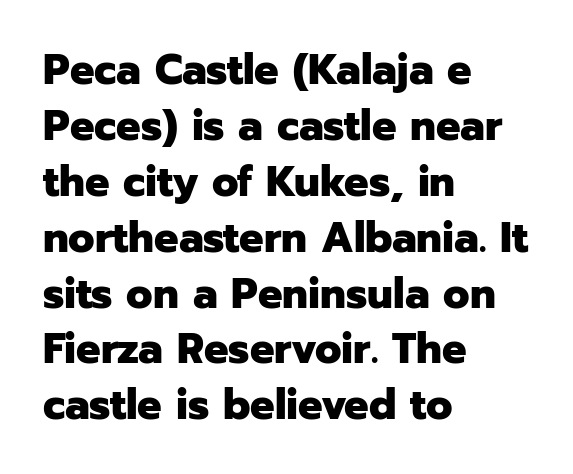
The image shows 43 px heavy sans-serif type, upright; set left-aligned, normal line spacing (1.3x), normal letter spacing, not underlined; low stroke contrast and a medium x-height.
